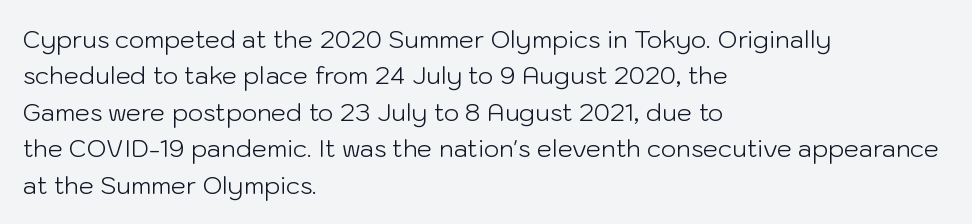
The foot of each line stays bare and open. These lines stack with their left ends in a neat column. Italic: no, the glyphs are upright roman. These lines sit exactly where default settings would place them.
